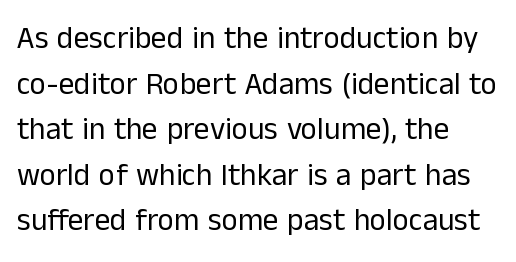
{"serif": "no", "italic": "no", "bold": "no", "weight": "regular", "width": "normal", "stroke_contrast": "low", "x_height": "medium", "monospaced": "no", "underline": "no", "align": "left", "line_spacing": "normal", "line_spacing_ratio": 1.47, "letter_spacing": "normal", "letter_spacing_em": 0.0, "glyph_px": 31}
